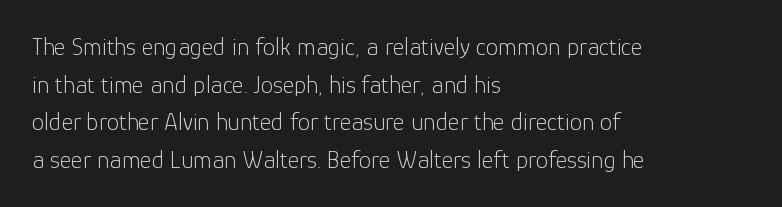
Q: Is the text bold? A: No.
Q: Is the text italic (slanted)? A: No, it is upright.
Q: Is the text underlined? A: No.
Q: How is the paragraph aligned? A: Left-aligned.
Q: Is the spacing between letters normal or unusually wide? A: Normal.
Q: Is the spacing between lines tight, normal or loose? A: Normal.
